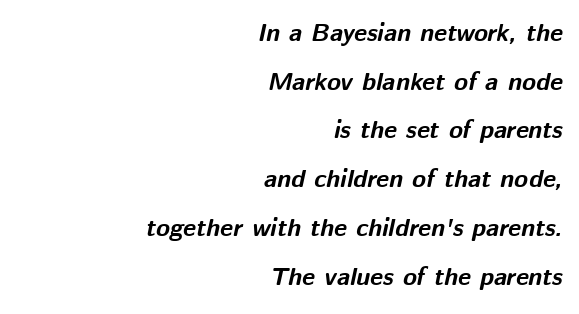
Successive baselines arrive slowly, with a big drop between each. Notice how the stems are inclined rather than vertical — that's the hallmark of italics. Notice how thick the strokes are: this is what a full bold looks like. The passage shown is not underscored anywhere. Where is the straight margin? On the right.
